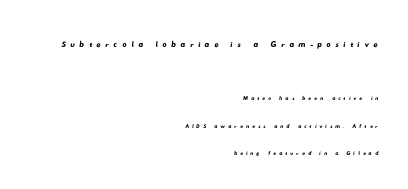
The image shows 21 px text type; set right-aligned, loose line spacing (1.97x), unusually wide letter spacing (+0.21 em), not underlined; the first (top) block is 1.5x larger.
